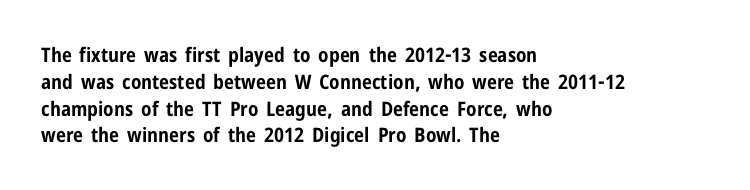
It's the straight-up-and-down kind of type. The letters sit at their default tracking, neither squeezed nor spread. Line starts are locked; line ends wander. This is heavy type, rendered in bold. Baseline-to-baseline distance is the conventional proportion of letter height.
